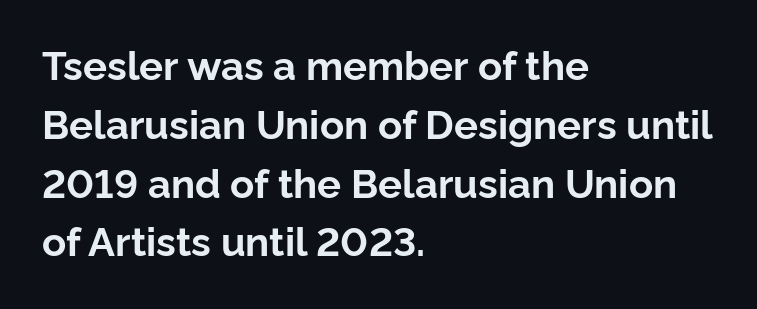
The image shows 40 px bold sans-serif type, upright; set left-aligned, normal line spacing (1.47x), normal letter spacing, not underlined; low stroke contrast and a medium x-height.
